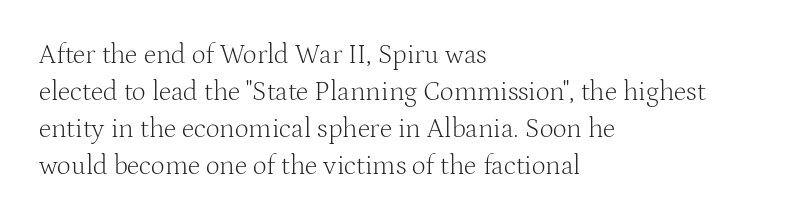
Q: Is the text bold? A: No.
Q: Is the text italic (slanted)? A: No, it is upright.
Q: Is the text underlined? A: No.
Q: How is the paragraph aligned? A: Left-aligned.
Q: Is the spacing between letters normal or unusually wide? A: Normal.
Q: Is the spacing between lines tight, normal or loose? A: Normal.
